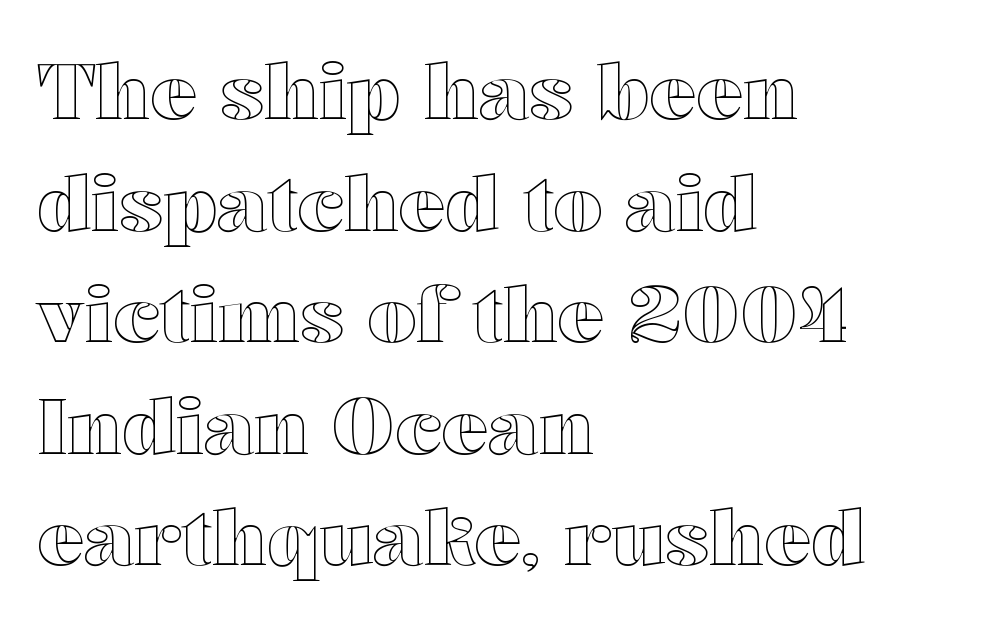
The image shows 78 px wide type, upright; set left-aligned, normal line spacing (1.43x), normal letter spacing, not underlined; a medium x-height.
